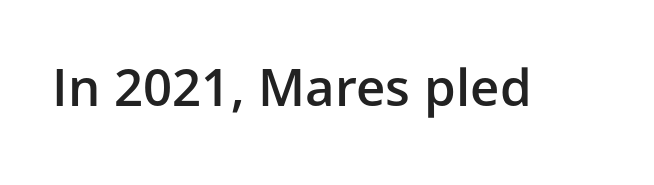
{"serif": "no", "italic": "no", "bold": "semi", "weight": "semibold", "width": "normal", "stroke_contrast": "low", "x_height": "medium", "monospaced": "no", "underline": "no", "letter_spacing": "normal", "letter_spacing_em": 0.0, "glyph_px": 51}
